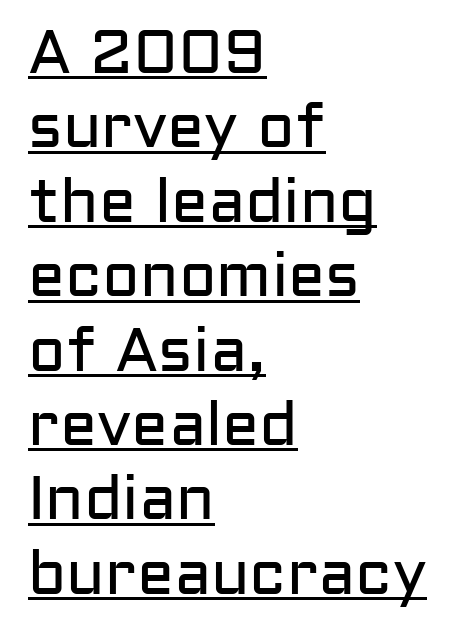
{"serif": "no", "italic": "no", "bold": "no", "weight": "regular", "width": "normal", "stroke_contrast": "low", "x_height": "medium", "monospaced": "no", "underline": "yes", "align": "left", "line_spacing_ratio": 1.2, "letter_spacing": "normal", "letter_spacing_em": 0.0, "glyph_px": 62}
